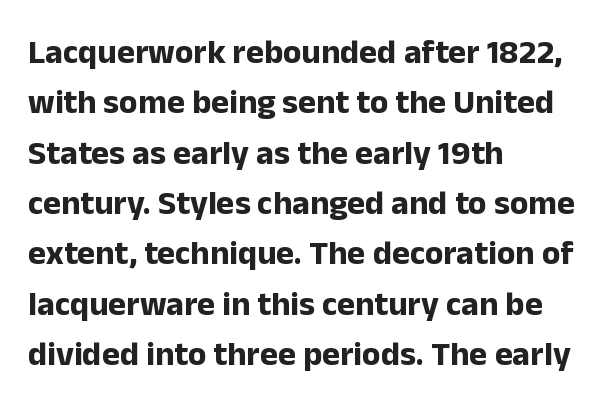
The image shows 34 px bold sans-serif type, upright; set left-aligned, normal line spacing (1.48x), normal letter spacing, not underlined; low stroke contrast and a medium x-height.
